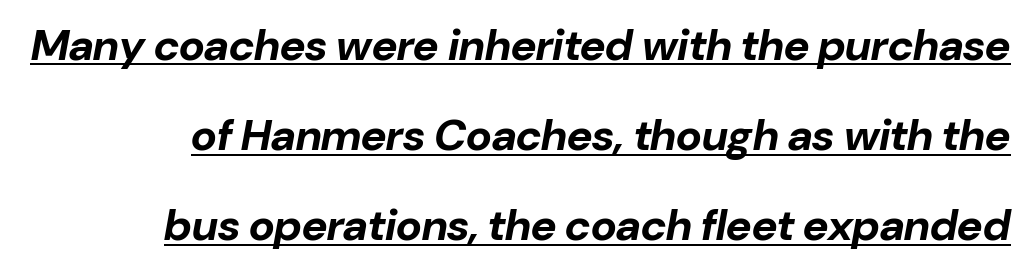
{"italic": "yes", "lean": "right", "slant_degrees": 10, "bold": "yes", "weight": "bold", "width": "normal", "stroke_contrast": "low", "x_height": "medium", "monospaced": "no", "underline": "yes", "line_spacing": "loose", "line_spacing_ratio": 2.05, "letter_spacing": "normal", "letter_spacing_em": 0.0, "glyph_px": 44}
